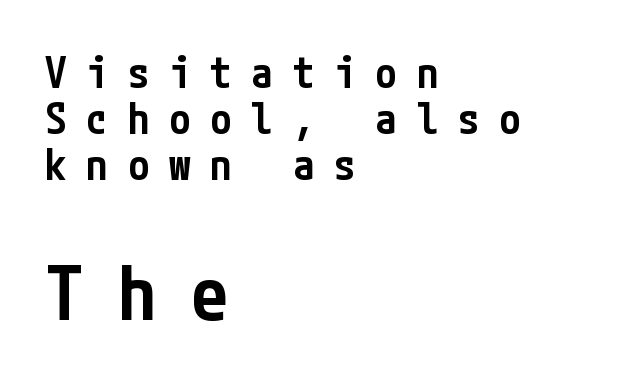
Typographically, this falls in the sans-serif category. Underline: absent. In terms of leading, this rendering errs on the cramped side. The lower block of text is set noticeably larger than the block above it. Set as a demibold, roughly 600 on the weight scale.
